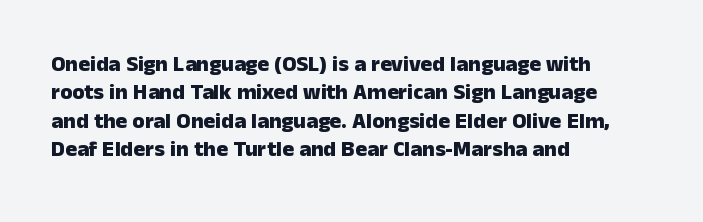
This is the regular roman posture of the typeface. The lines in this sample share a left origin and differ only in where they stop. Standard letterfit; no display-style spreading of the glyphs. Heavy-handed strokes throughout: this text is bold. The space directly below the letters is spotless.
